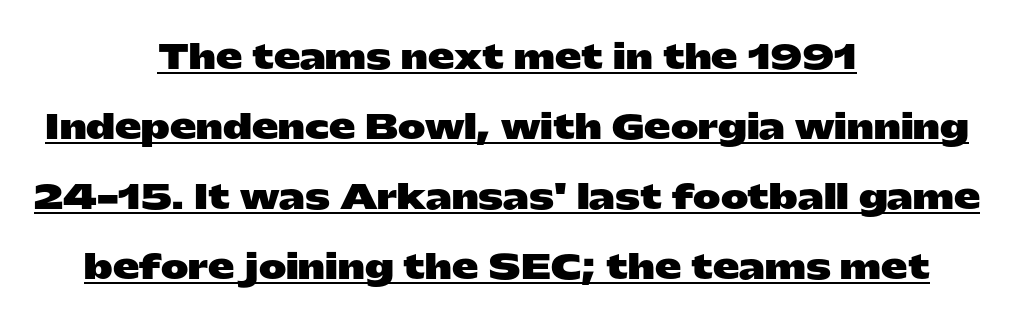
Q: Is the text bold? A: Yes.
Q: Is the text italic (slanted)? A: No, it is upright.
Q: Is the typeface a serif or a sans-serif typeface? A: Sans-serif.
Q: Is the text underlined? A: Yes.
Q: How is the paragraph aligned? A: Centered.
Q: Is the spacing between letters normal or unusually wide? A: Normal.
Q: Is the spacing between lines tight, normal or loose? A: Loose.
Q: Width (condensed, normal, or wide)? A: Wide.
Q: Stroke contrast? A: Low.
Q: x-height? A: Medium.
Q: Monospaced? A: No.
